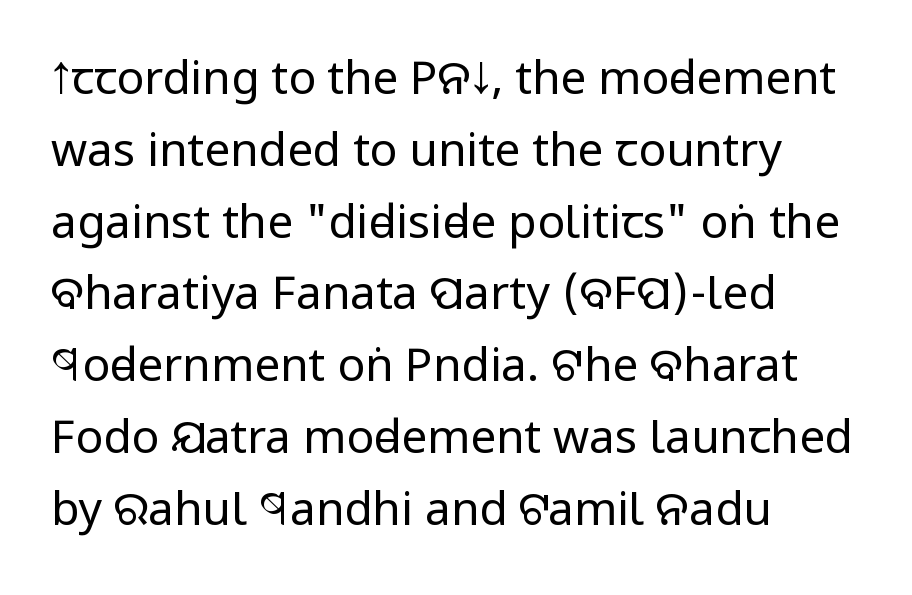
The image shows 46 px regular-weight, condensed sans-serif type, upright; set left-aligned, normal line spacing (1.56x), normal letter spacing, not underlined; low stroke contrast and a large x-height.
